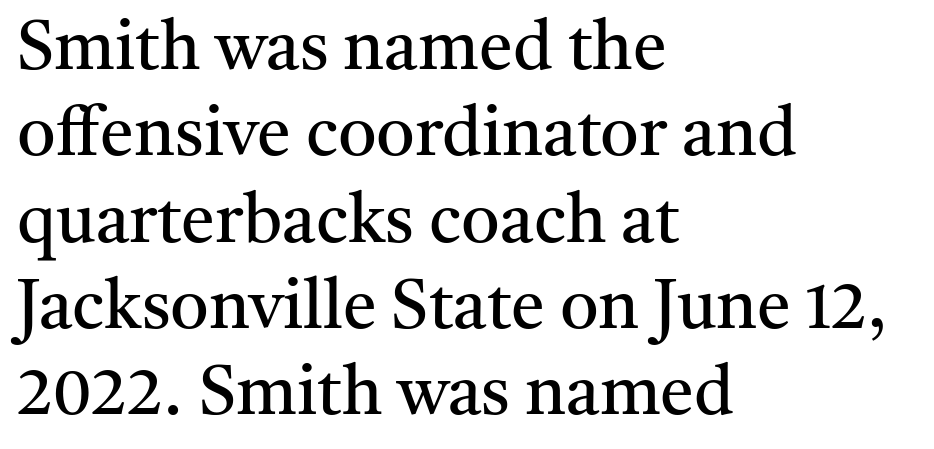
On a weight scale, this lands at 450 or below. Vertically, the passage feels balanced, rows spaced as you'd expect. The typography opts for an upright posture over an oblique one. Are there feet on the stems? There are — it's a serif.
